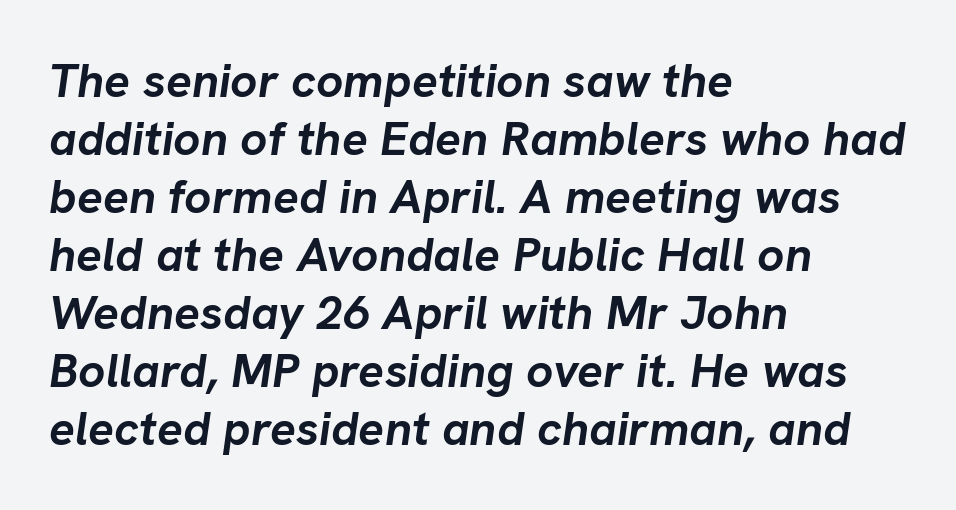
{"italic": "yes", "lean": "right", "slant_degrees": 8, "bold": "yes", "weight": "semibold", "width": "normal", "stroke_contrast": "low", "x_height": "medium", "monospaced": "no", "underline": "no", "align": "left", "line_spacing_ratio": 1.21, "letter_spacing": "normal", "letter_spacing_em": 0.0, "glyph_px": 48}
